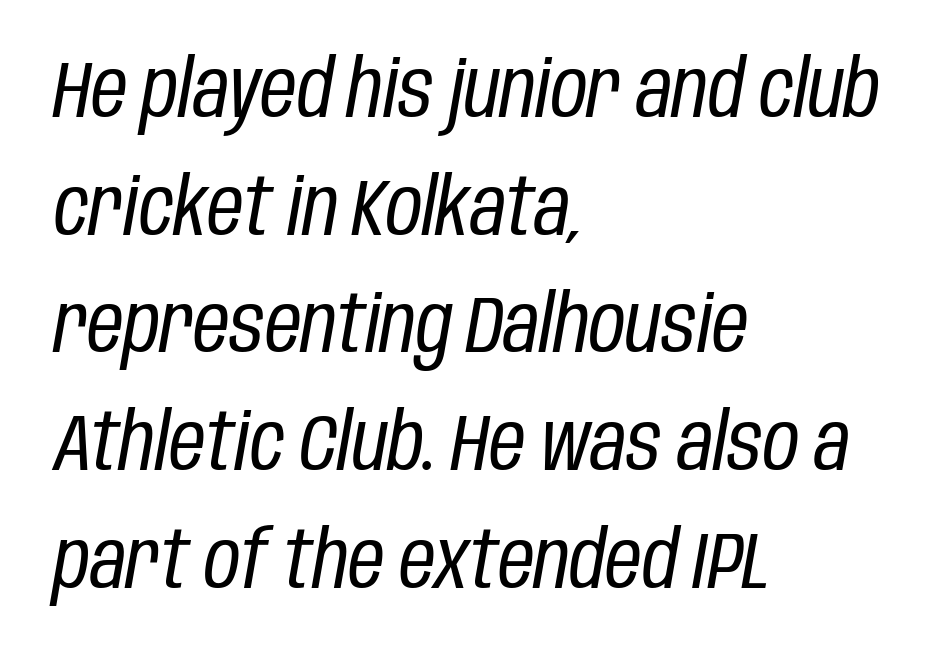
The face used here is proportionally spaced, like ordinary book or web type. A student would call this left alignment; a typographer would say flush left, rag right. Reading down the column, the eye jumps a familiar distance to each next line. Spacing between characters is what you'd get straight out of the box. The space directly below the letters is spotless. Observe the lean: these are italic letterforms.
